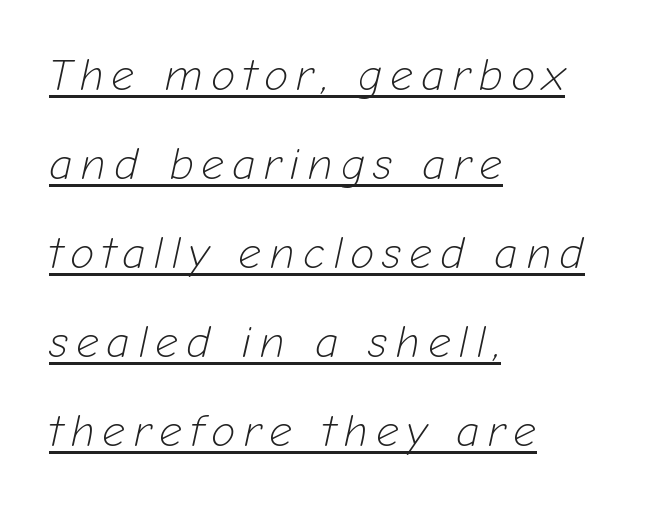
Q: Is the text bold? A: No.
Q: Is the text italic (slanted)? A: Yes, it leans right by about 12 degrees.
Q: Is the text underlined? A: Yes.
Q: How is the paragraph aligned? A: Left-aligned.
Q: Is the spacing between lines tight, normal or loose? A: Loose.
Q: Width (condensed, normal, or wide)? A: Normal.
Q: Stroke contrast? A: Low.
Q: x-height? A: Medium.
Q: Monospaced? A: No.
